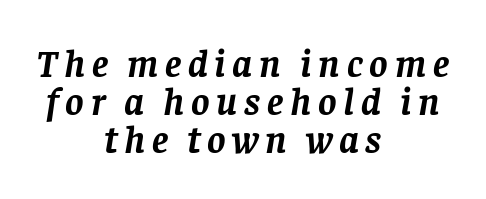
The image shows 39 px semibold serif type, italic (leaning right); set centered, tight line spacing (0.98x), not underlined; low stroke contrast and a large x-height.
